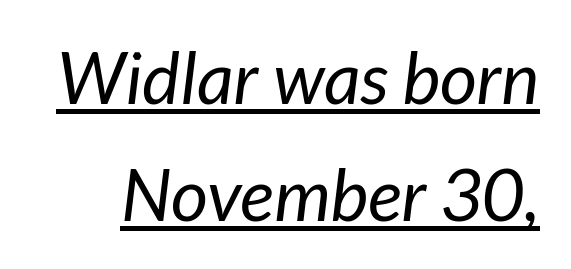
Q: Is the text bold? A: No.
Q: Is the text italic (slanted)? A: Yes, it leans right by about 7 degrees.
Q: Is the text underlined? A: Yes.
Q: Is the spacing between letters normal or unusually wide? A: Normal.
Q: Is the spacing between lines tight, normal or loose? A: Normal.
Q: Width (condensed, normal, or wide)? A: Normal.
Q: Stroke contrast? A: Low.
Q: x-height? A: Medium.
Q: Monospaced? A: No.
